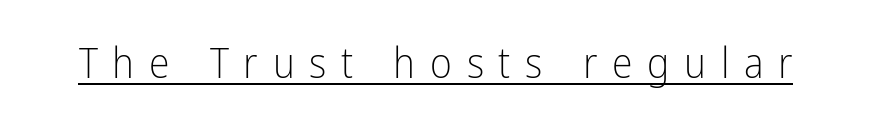
Q: Is the text bold? A: No.
Q: Is the text italic (slanted)? A: No, it is upright.
Q: Is the typeface a serif or a sans-serif typeface? A: Sans-serif.
Q: Is the text underlined? A: Yes.
Q: Is the spacing between letters normal or unusually wide? A: Unusually wide.
Q: Width (condensed, normal, or wide)? A: Condensed.
Q: Stroke contrast? A: Low.
Q: x-height? A: Medium.
Q: Monospaced? A: No.
